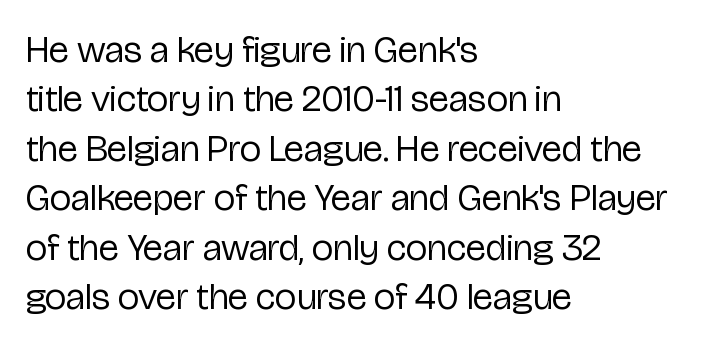
{"serif": "no", "italic": "no", "bold": "no", "weight": "regular", "width": "condensed", "stroke_contrast": "low", "x_height": "medium", "monospaced": "no", "underline": "no", "align": "left", "line_spacing": "normal", "line_spacing_ratio": 1.3, "letter_spacing": "normal", "letter_spacing_em": 0.0, "glyph_px": 38}
